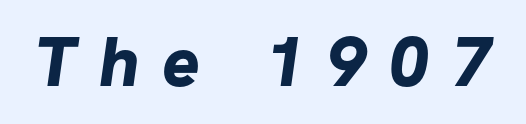
{"serif": "no", "bold": "yes", "weight": "bold", "width": "normal", "stroke_contrast": "low", "x_height": "medium", "monospaced": "no", "underline": "no", "letter_spacing": "wide", "letter_spacing_em": 0.33, "glyph_px": 70}
